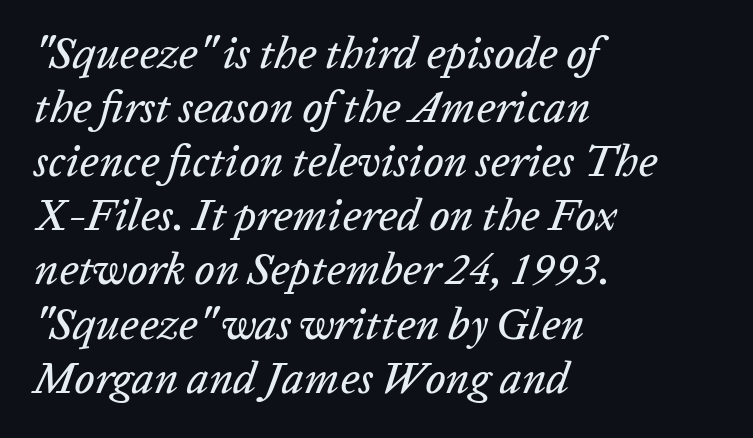
The image shows 44 px text type, italic (leaning right); set left-aligned, line spacing 1.23x, normal letter spacing, not underlined; low stroke contrast and a medium x-height.
